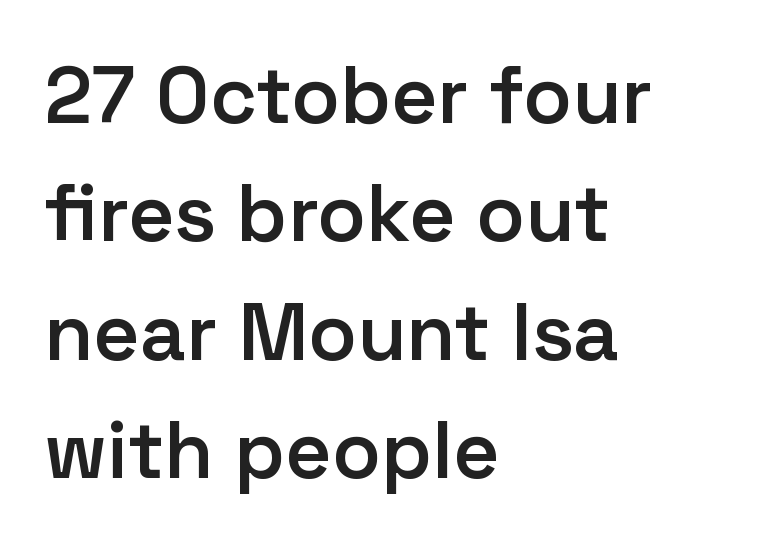
Q: Is the text bold? A: Semi-bold.
Q: Is the text italic (slanted)? A: No, it is upright.
Q: Is the typeface a serif or a sans-serif typeface? A: Sans-serif.
Q: Is the text underlined? A: No.
Q: How is the paragraph aligned? A: Left-aligned.
Q: Is the spacing between letters normal or unusually wide? A: Normal.
Q: Is the spacing between lines tight, normal or loose? A: Normal.
Q: Width (condensed, normal, or wide)? A: Normal.
Q: Stroke contrast? A: Low.
Q: x-height? A: Medium.
Q: Monospaced? A: No.
